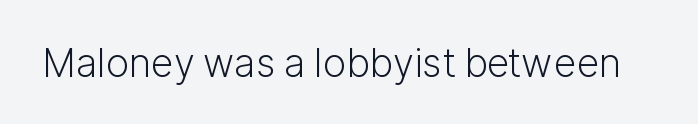
Q: Is the text bold? A: No.
Q: Is the text italic (slanted)? A: No, it is upright.
Q: Is the typeface a serif or a sans-serif typeface? A: Sans-serif.
Q: Is the text underlined? A: No.
Q: Is the spacing between letters normal or unusually wide? A: Normal.
Q: Width (condensed, normal, or wide)? A: Normal.
Q: Stroke contrast? A: Low.
Q: x-height? A: Medium.
Q: Monospaced? A: No.
